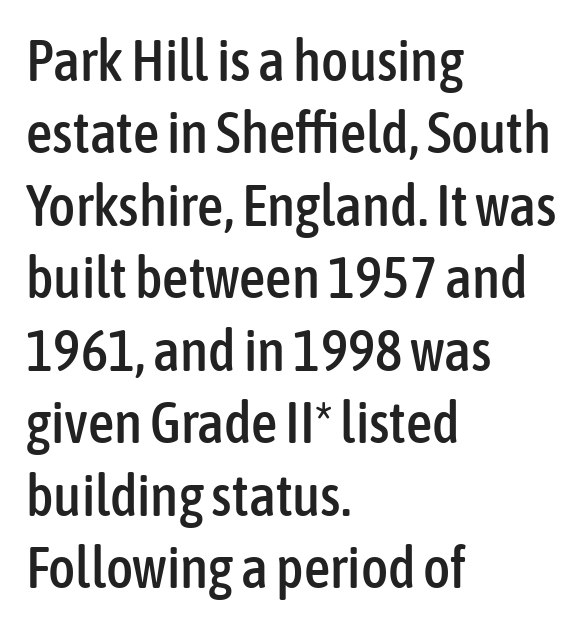
Q: Is the text italic (slanted)? A: No, it is upright.
Q: Is the typeface a serif or a sans-serif typeface? A: Sans-serif.
Q: Is the text underlined? A: No.
Q: How is the paragraph aligned? A: Left-aligned.
Q: Is the spacing between letters normal or unusually wide? A: Normal.
Q: Is the spacing between lines tight, normal or loose? A: Normal.
Q: Width (condensed, normal, or wide)? A: Condensed.
Q: Stroke contrast? A: Low.
Q: x-height? A: Medium.
Q: Monospaced? A: No.
